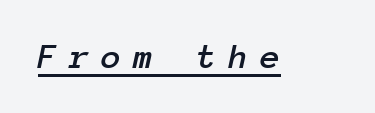
{"italic": "yes", "lean": "right", "slant_degrees": 12, "width": "normal", "stroke_contrast": "low", "x_height": "medium", "monospaced": "yes", "underline": "yes", "letter_spacing": "wide", "letter_spacing_em": 0.34, "glyph_px": 36}
